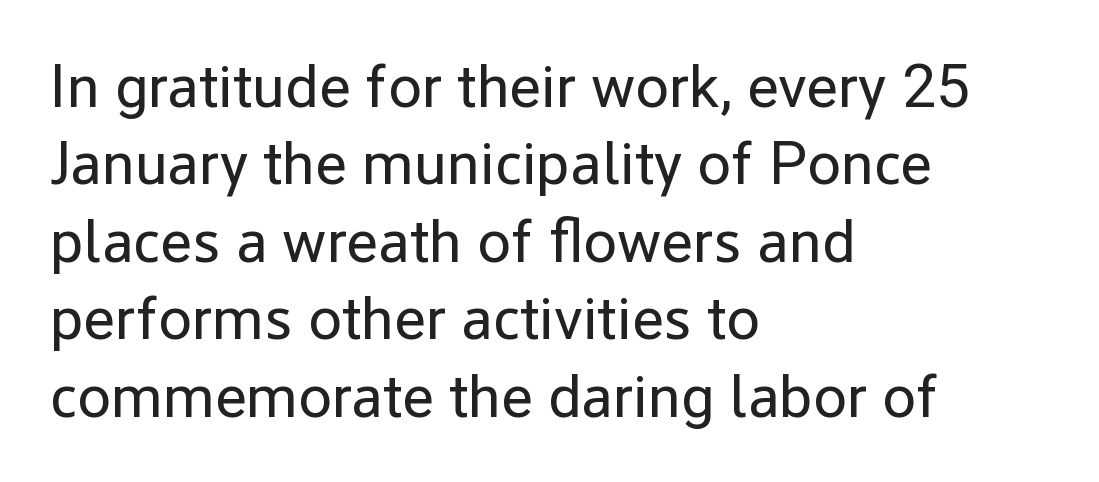
{"serif": "no", "italic": "no", "bold": "no", "weight": "regular", "width": "normal", "stroke_contrast": "low", "x_height": "medium", "monospaced": "no", "underline": "no", "align": "left", "line_spacing": "normal", "line_spacing_ratio": 1.27, "letter_spacing": "normal", "letter_spacing_em": 0.0, "glyph_px": 61}
